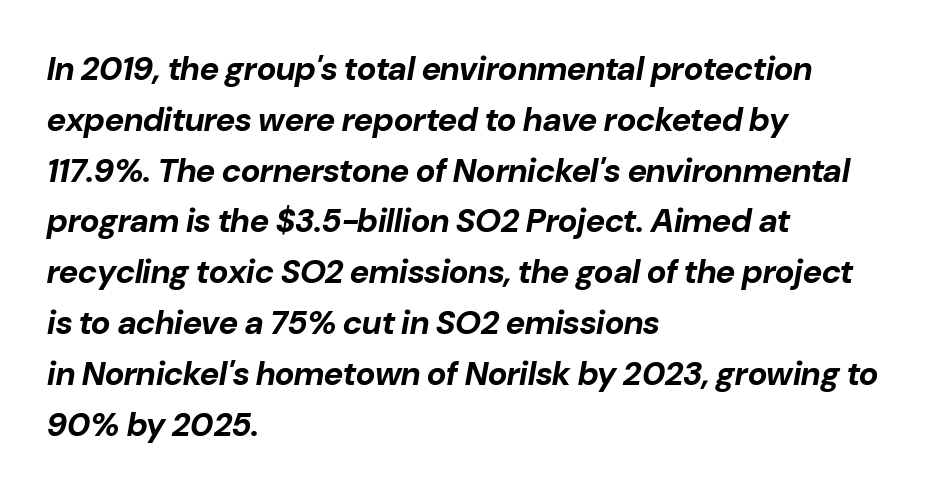
{"italic": "yes", "lean": "right", "slant_degrees": 10, "bold": "yes", "weight": "bold", "width": "normal", "stroke_contrast": "low", "x_height": "medium", "monospaced": "no", "underline": "no", "align": "left", "line_spacing": "normal", "line_spacing_ratio": 1.54, "letter_spacing": "normal", "letter_spacing_em": 0.0, "glyph_px": 33}
